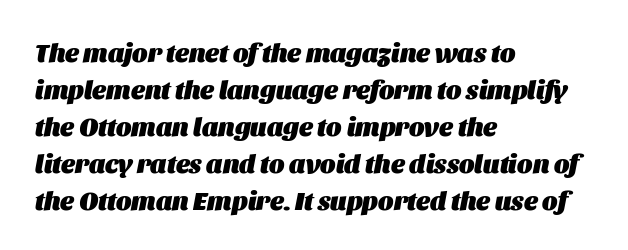
Quick note: italic. The designer left line spacing at the default. What stands out about the letter spacing? Nothing — it is the standard amount. Notice how thick the strokes are: this is what a full bold looks like. Which margin do the lines hug? The left one — the right edge is uneven.
